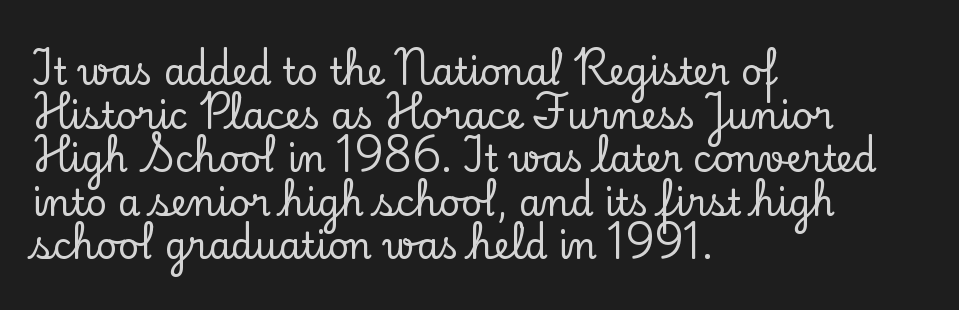
The image shows 36 px serif type, upright; set left-aligned, line spacing 1.21x, normal letter spacing, not underlined; low stroke contrast and a small x-height.
